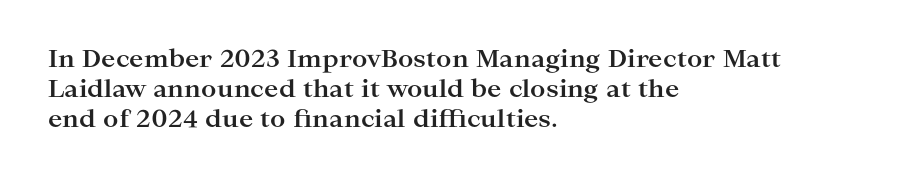
Q: Is the text bold? A: Yes.
Q: Is the text italic (slanted)? A: No, it is upright.
Q: Is the text underlined? A: No.
Q: How is the paragraph aligned? A: Left-aligned.
Q: Is the spacing between letters normal or unusually wide? A: Normal.
Q: Is the spacing between lines tight, normal or loose? A: Normal.
